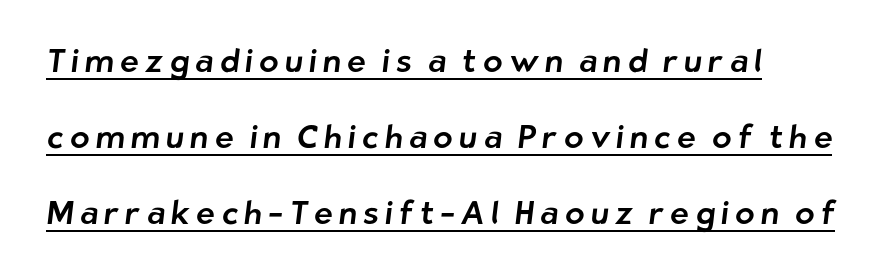
{"serif": "no", "width": "normal", "stroke_contrast": "low", "x_height": "medium", "monospaced": "no", "underline": "yes", "line_spacing": "loose", "line_spacing_ratio": 2.37, "glyph_px": 32}
